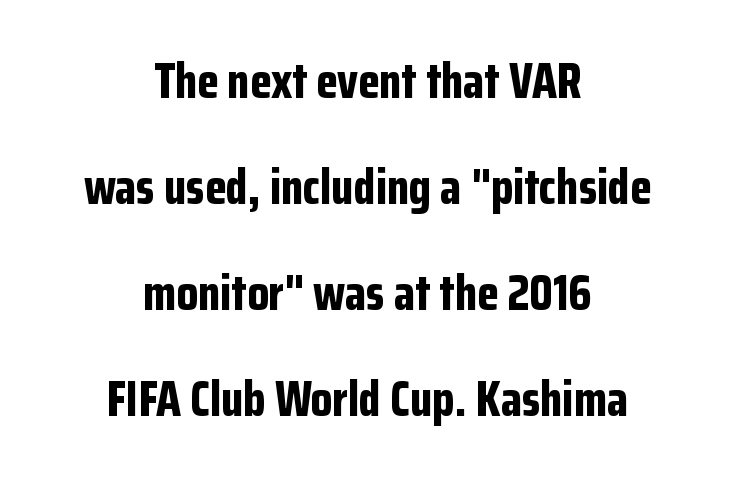
Centered paragraph, ragged on both sides. This sample trades compactness for vertical openness between lines. Spacing verdict: proportional, widths tailored to each character. Serif or sans? Sans — the stroke terminals are bare. The passage shown is emphatically bold.
